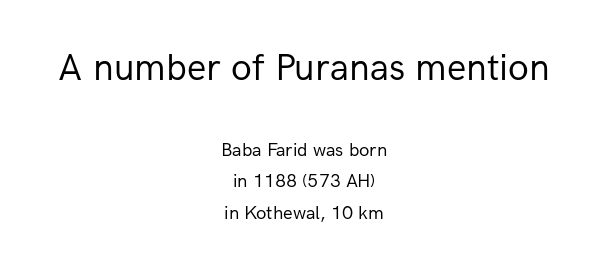
The image shows 38 px regular-weight sans-serif type, upright; set centered, normal line spacing (1.65x), normal letter spacing, not underlined; the first (top) block is 2.0x larger; low stroke contrast and a medium x-height.
